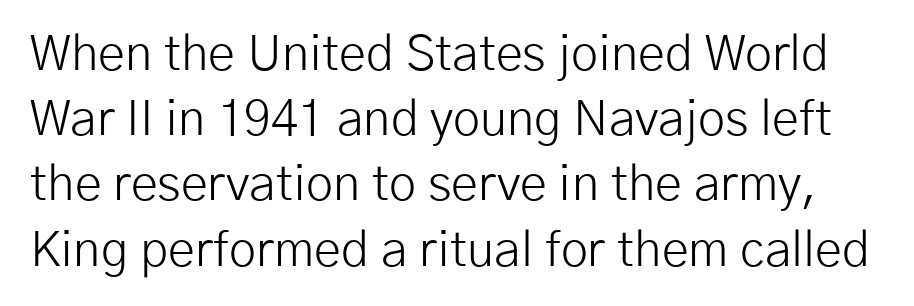
Q: Is the text bold? A: No.
Q: Is the text italic (slanted)? A: No, it is upright.
Q: Is the typeface a serif or a sans-serif typeface? A: Sans-serif.
Q: Is the text underlined? A: No.
Q: Is the spacing between letters normal or unusually wide? A: Normal.
Q: Is the spacing between lines tight, normal or loose? A: Normal.
Q: Width (condensed, normal, or wide)? A: Normal.
Q: Stroke contrast? A: Low.
Q: x-height? A: Medium.
Q: Monospaced? A: No.
